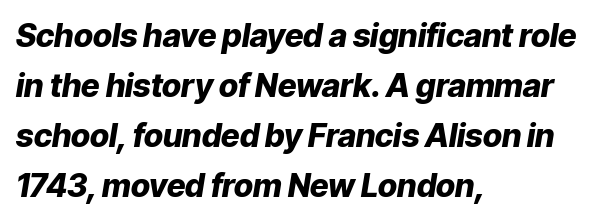
{"italic": "yes", "lean": "right", "slant_degrees": 9, "bold": "yes", "weight": "heavy", "width": "normal", "stroke_contrast": "low", "x_height": "medium", "monospaced": "no", "underline": "no", "align": "left", "line_spacing": "normal", "line_spacing_ratio": 1.56, "letter_spacing": "normal", "letter_spacing_em": 0.0, "glyph_px": 32}
